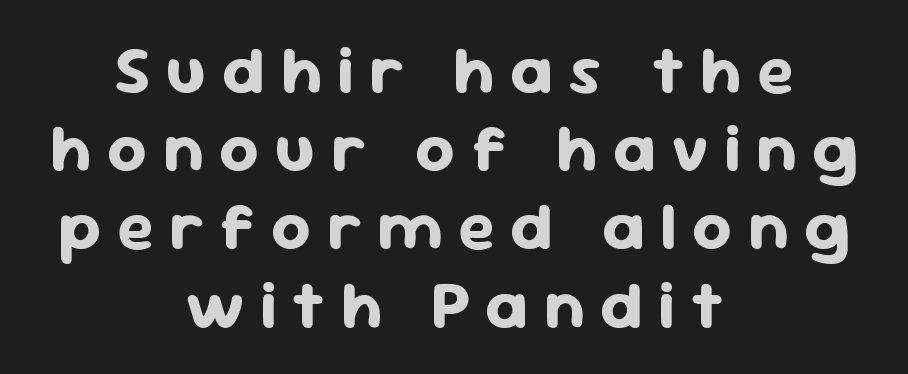
The image shows 68 px bold sans-serif type, upright; set centered, tight line spacing (1.15x), unusually wide letter spacing (+0.23 em), not underlined; low stroke contrast and a medium x-height.
